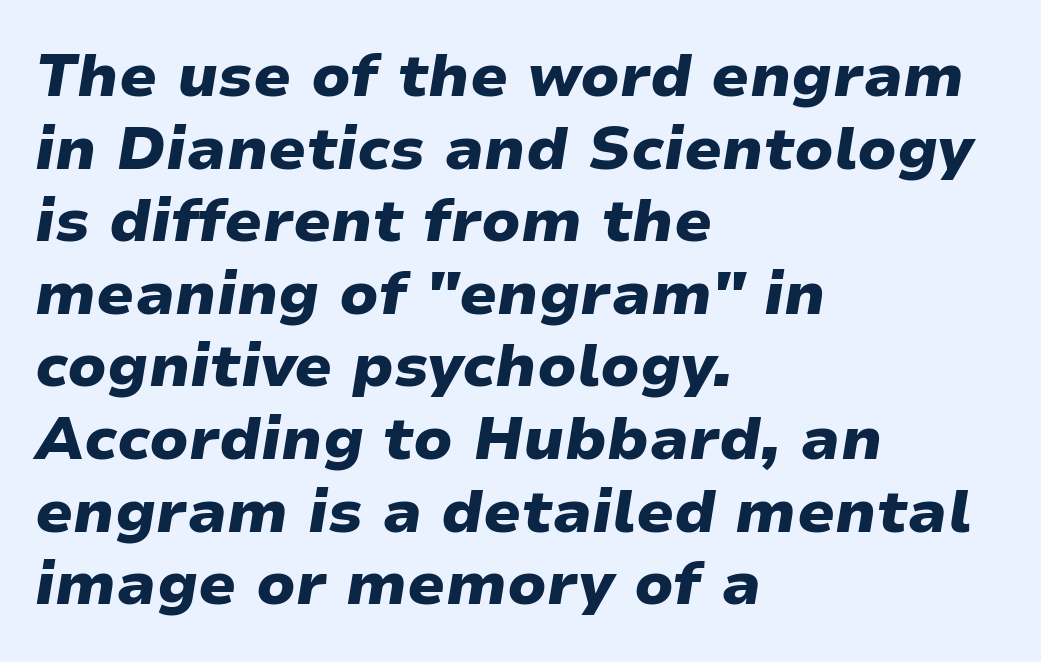
Q: Is the text bold? A: Yes.
Q: Is the text italic (slanted)? A: Yes, it leans right by about 9 degrees.
Q: Is the text underlined? A: No.
Q: How is the paragraph aligned? A: Left-aligned.
Q: Is the spacing between letters normal or unusually wide? A: Normal.
Q: Width (condensed, normal, or wide)? A: Wide.
Q: Stroke contrast? A: Low.
Q: x-height? A: Medium.
Q: Monospaced? A: No.
